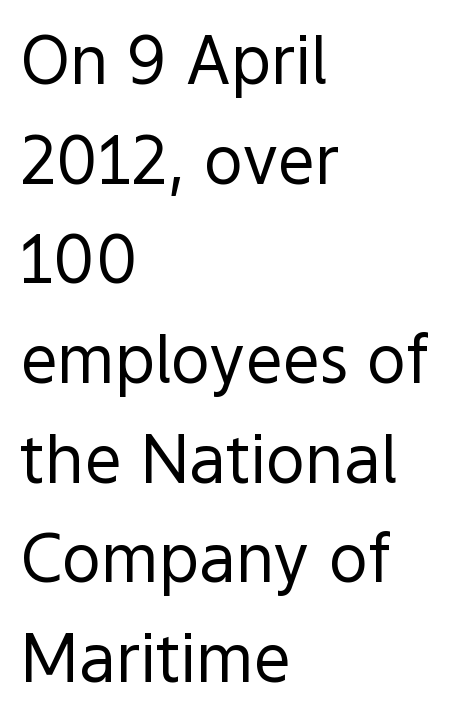
Reading down the block, your eye returns to a fixed left position each line. The letters advance in unequal steps, a hallmark of proportional type. The letters stand straight up with perfectly vertical stems. Clear beneath every line of the passage.
